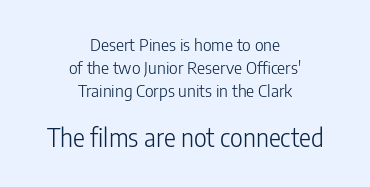
{"italic": "no", "bold": "no", "underline": "no", "align": "center", "line_spacing": "normal", "line_spacing_ratio": 1.34, "letter_spacing": "normal", "letter_spacing_em": 0.0, "larger_block": "second", "size_ratio": 1.47, "glyph_px": 25}
